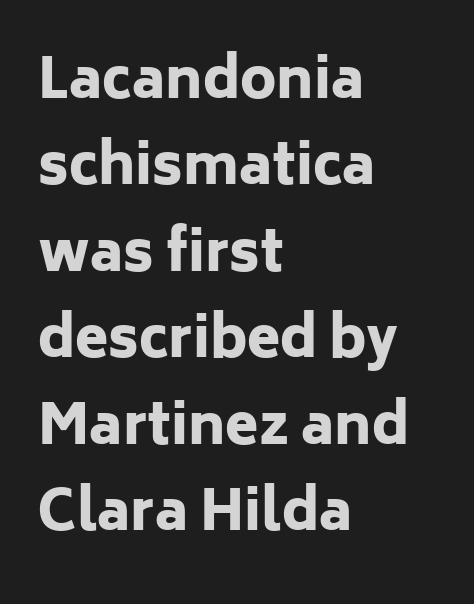
Q: Is the text bold? A: Yes.
Q: Is the text italic (slanted)? A: No, it is upright.
Q: Is the typeface a serif or a sans-serif typeface? A: Sans-serif.
Q: Is the text underlined? A: No.
Q: How is the paragraph aligned? A: Left-aligned.
Q: Is the spacing between letters normal or unusually wide? A: Normal.
Q: Is the spacing between lines tight, normal or loose? A: Normal.
Q: Width (condensed, normal, or wide)? A: Normal.
Q: Stroke contrast? A: Low.
Q: x-height? A: Medium.
Q: Monospaced? A: No.
